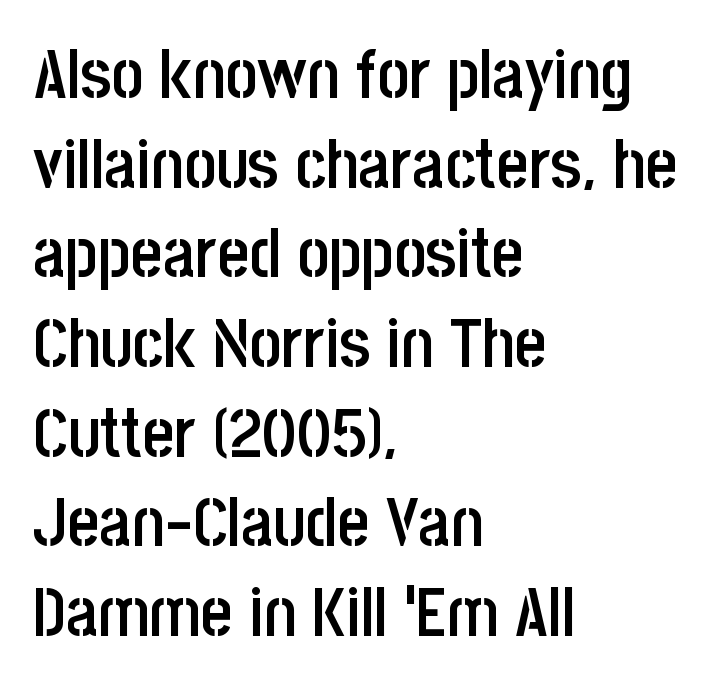
The image shows 69 px semibold, condensed sans-serif type, upright; set left-aligned, normal line spacing (1.3x), normal letter spacing, not underlined; low stroke contrast and a large x-height.
